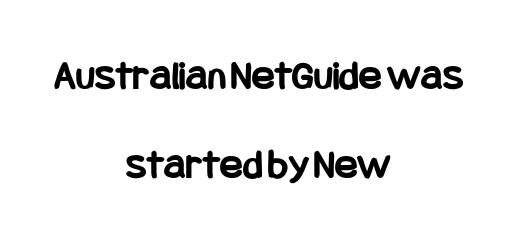
The image shows 42 px bold, condensed sans-serif type, upright; set centered, loose line spacing (2.12x), normal letter spacing, not underlined; low stroke contrast and a large x-height.
